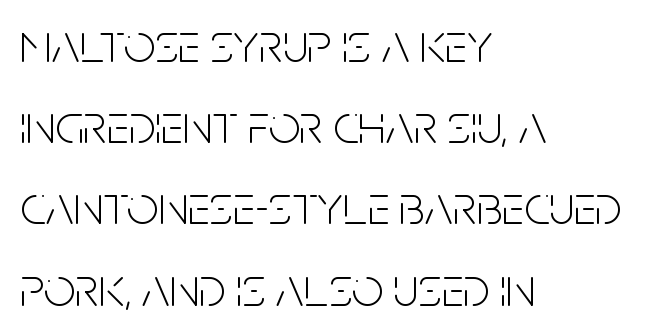
The image shows 56 px light, condensed sans-serif type, upright; set left-aligned, normal line spacing (1.45x), normal letter spacing, not underlined; low stroke contrast and a large x-height.
